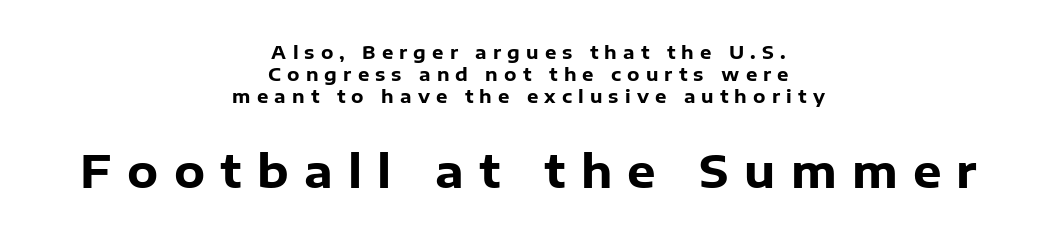
The image shows 45 px heavy sans-serif type, upright; set centered, line spacing 1.21x, unusually wide letter spacing (+0.34 em), not underlined; the second (bottom) block is 2.5x larger; low stroke contrast and a medium x-height.
